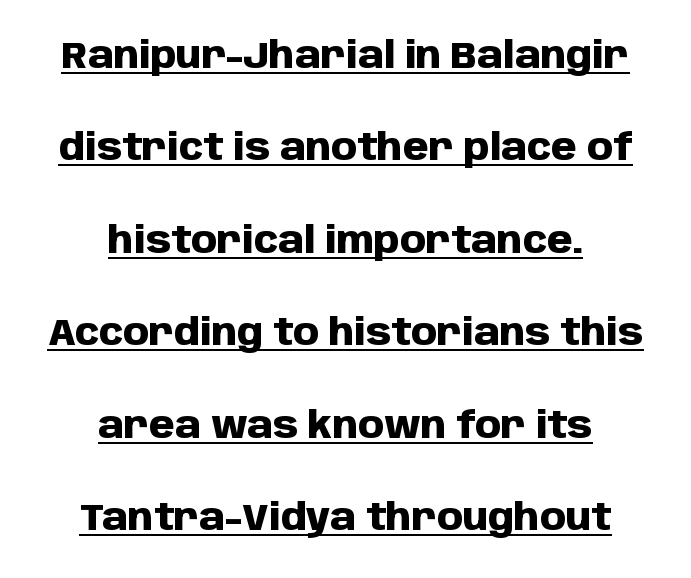
The image shows 37 px heavy sans-serif type, upright; set centered, loose line spacing (2.5x), normal letter spacing, underlined; low stroke contrast and a large x-height.
